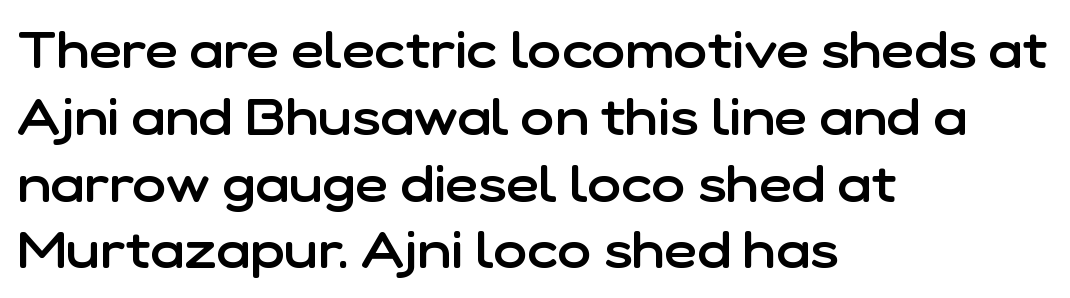
The image shows 51 px semibold sans-serif type, upright; set left-aligned, normal line spacing (1.31x), normal letter spacing, not underlined; low stroke contrast and a medium x-height.
